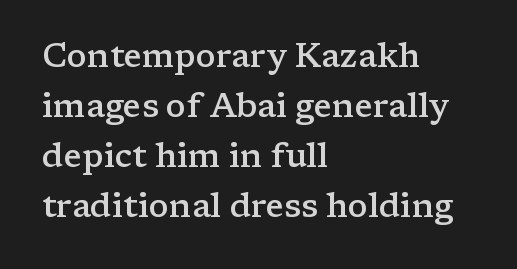
{"serif": "yes", "italic": "no", "bold": "semi", "weight": "semibold", "width": "wide", "stroke_contrast": "low", "x_height": "medium", "monospaced": "no", "underline": "no", "align": "left", "line_spacing": "normal", "line_spacing_ratio": 1.52, "letter_spacing": "normal", "letter_spacing_em": 0.0, "glyph_px": 33}
